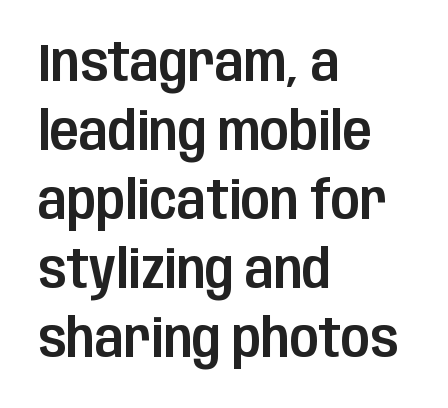
Vertical spacing — default. Character widths vary here, with narrow letters taking less room than wide ones. These lines stack with their left ends in a neat column. If you drew a line through each stem, it would be perfectly vertical.
